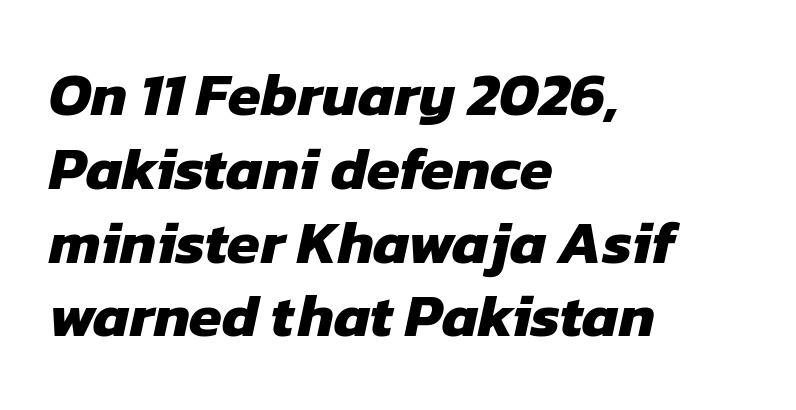
The image shows 60 px heavy sans-serif type; set left-aligned, line spacing 1.23x, normal letter spacing, not underlined; low stroke contrast and a medium x-height.
